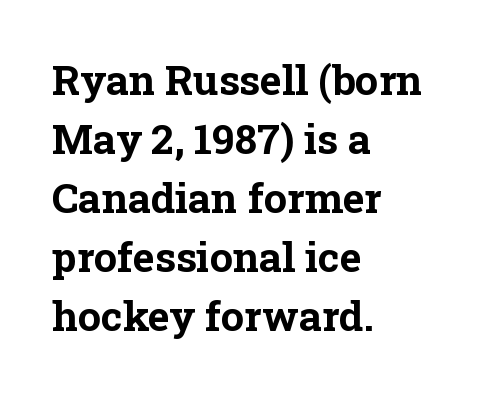
The image shows 41 px bold serif type, upright; set left-aligned, normal line spacing (1.44x), normal letter spacing, not underlined; low stroke contrast and a medium x-height.
